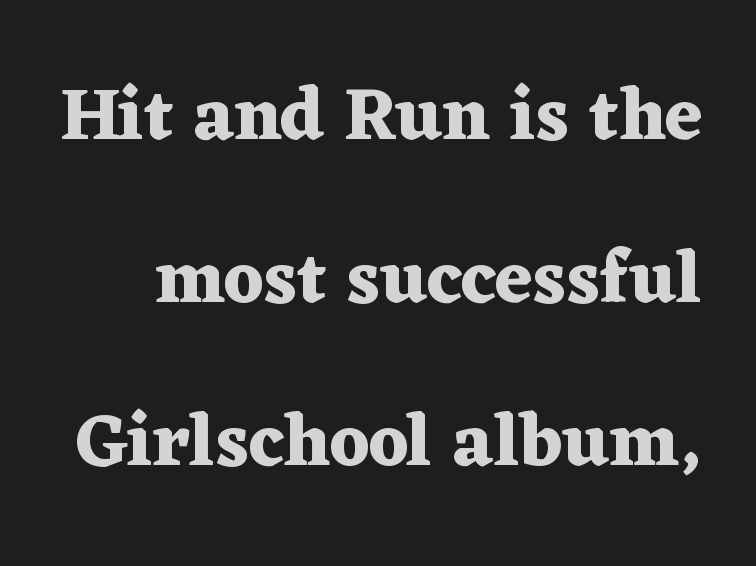
Q: Is the text bold? A: Yes.
Q: Is the text italic (slanted)? A: No, it is upright.
Q: Is the typeface a serif or a sans-serif typeface? A: Serif.
Q: Is the text underlined? A: No.
Q: Is the spacing between letters normal or unusually wide? A: Normal.
Q: Is the spacing between lines tight, normal or loose? A: Loose.
Q: Width (condensed, normal, or wide)? A: Wide.
Q: Stroke contrast? A: Medium.
Q: x-height? A: Medium.
Q: Monospaced? A: No.
